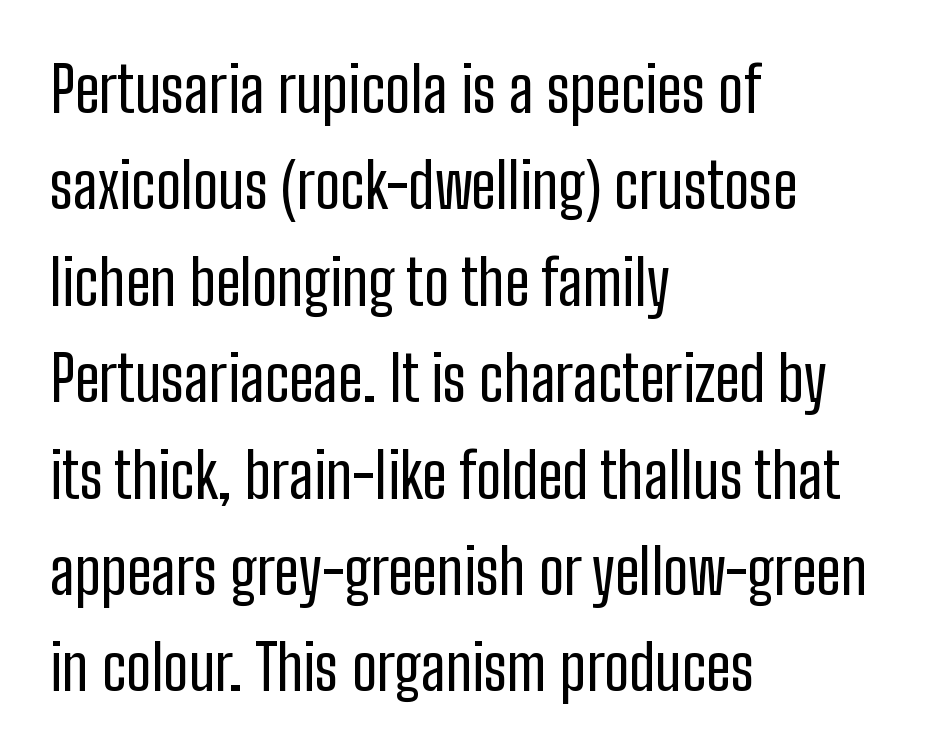
These lines keep a tight, regular rhythm from letter to letter. The specimen omits any rule beneath the text block's lines. Rows of type keep a routine distance in the vertical direction. The typography opts for an upright posture over an oblique one. Horizontally, the lines are justified to the leading edge only.
